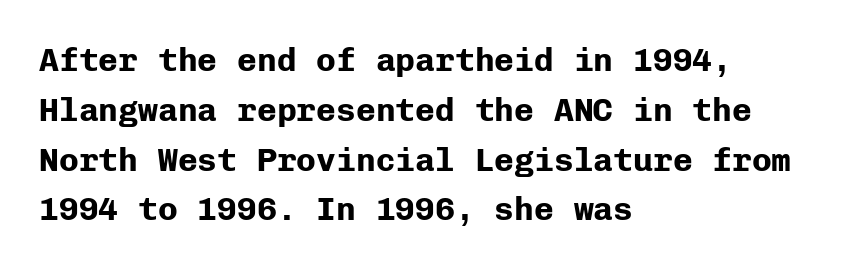
The image shows 33 px bold sans-serif type, upright, monospaced; set left-aligned, normal line spacing (1.51x), normal letter spacing, not underlined; low stroke contrast and a medium x-height.
